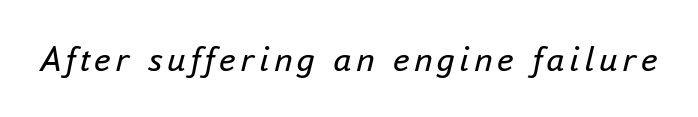
Each row of text sits above clean, open space. Note the varied advance widths — an 'i' is clearly narrower than an 'm'. Summary of weight: not heavy and not bold. The letters are slanted; this is an italic face.
